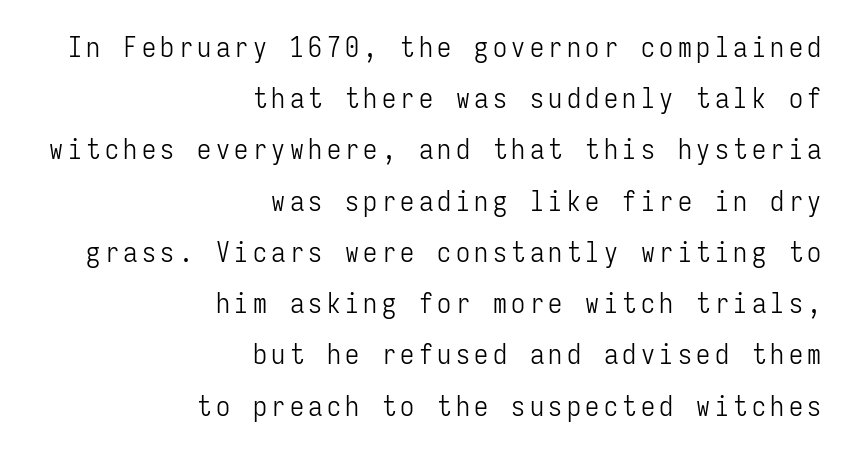
Q: Is the text bold? A: No.
Q: Is the text italic (slanted)? A: No, it is upright.
Q: Is the typeface a serif or a sans-serif typeface? A: Sans-serif.
Q: Is the text underlined? A: No.
Q: How is the paragraph aligned? A: Right-aligned.
Q: Width (condensed, normal, or wide)? A: Condensed.
Q: Stroke contrast? A: Low.
Q: x-height? A: Medium.
Q: Monospaced? A: Yes.
